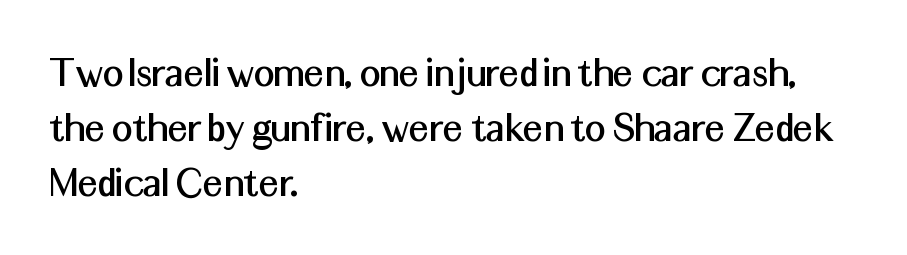
{"serif": "no", "italic": "no", "width": "normal", "stroke_contrast": "medium", "x_height": "medium", "monospaced": "no", "underline": "no", "align": "left", "line_spacing_ratio": 1.22, "letter_spacing": "normal", "letter_spacing_em": 0.0, "glyph_px": 45}
